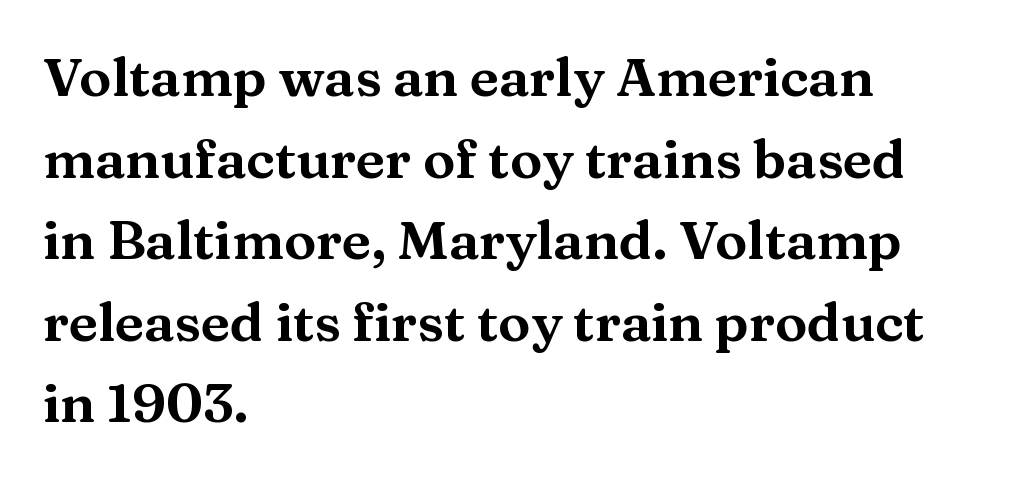
Q: Is the text italic (slanted)? A: No, it is upright.
Q: Is the typeface a serif or a sans-serif typeface? A: Serif.
Q: Is the text underlined? A: No.
Q: How is the paragraph aligned? A: Left-aligned.
Q: Is the spacing between letters normal or unusually wide? A: Normal.
Q: Is the spacing between lines tight, normal or loose? A: Normal.
Q: Width (condensed, normal, or wide)? A: Wide.
Q: Stroke contrast? A: Medium.
Q: x-height? A: Medium.
Q: Monospaced? A: No.
